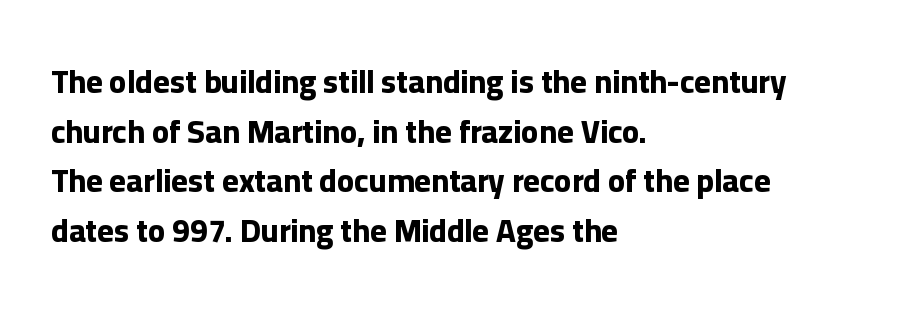
The image shows 32 px bold sans-serif type, upright; set left-aligned, normal line spacing (1.55x), normal letter spacing, not underlined; low stroke contrast and a medium x-height.
